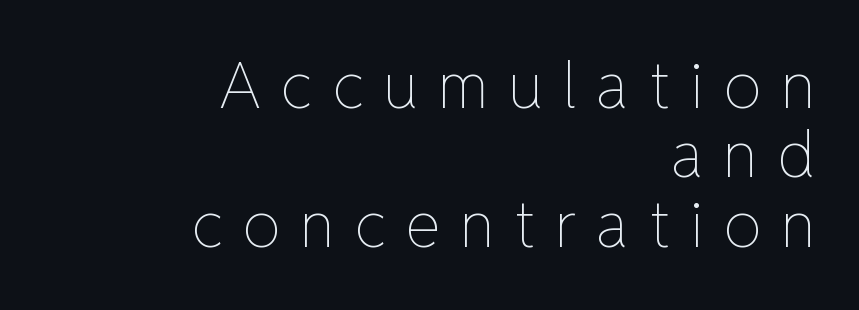
{"italic": "no", "bold": "no", "weight": "thin", "width": "normal", "stroke_contrast": "low", "x_height": "medium", "monospaced": "no", "underline": "no", "align": "right", "line_spacing": "tight", "line_spacing_ratio": 1.1, "letter_spacing": "wide", "letter_spacing_em": 0.31, "glyph_px": 63}
